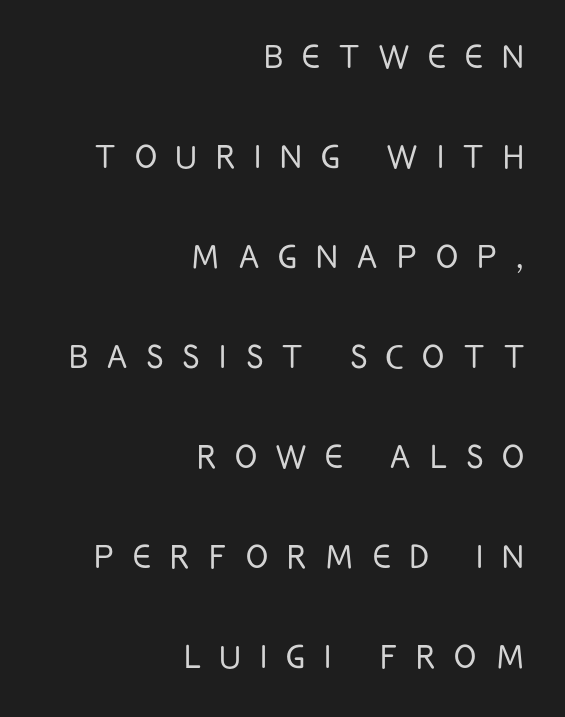
The image shows 41 px light, condensed sans-serif type, upright; set right-aligned, loose line spacing (2.44x), unusually wide letter spacing (+0.47 em), not underlined; low stroke contrast and a large x-height.
